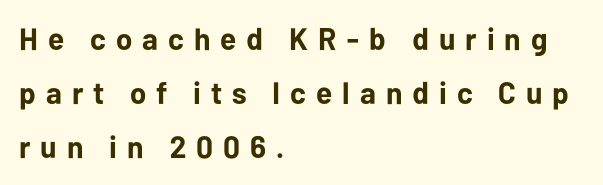
The image shows 31 px bold sans-serif type, upright; set left-aligned, line spacing 1.75x, unusually wide letter spacing (+0.32 em), not underlined; low stroke contrast and a medium x-height.
